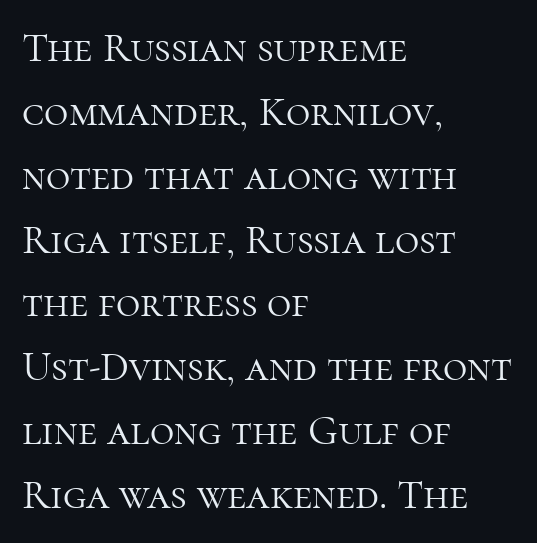
{"serif": "yes", "italic": "no", "bold": "no", "weight": "light", "width": "normal", "stroke_contrast": "high", "x_height": "medium", "monospaced": "no", "underline": "no", "align": "left", "line_spacing": "normal", "line_spacing_ratio": 1.52, "letter_spacing": "normal", "letter_spacing_em": 0.0, "glyph_px": 42}
